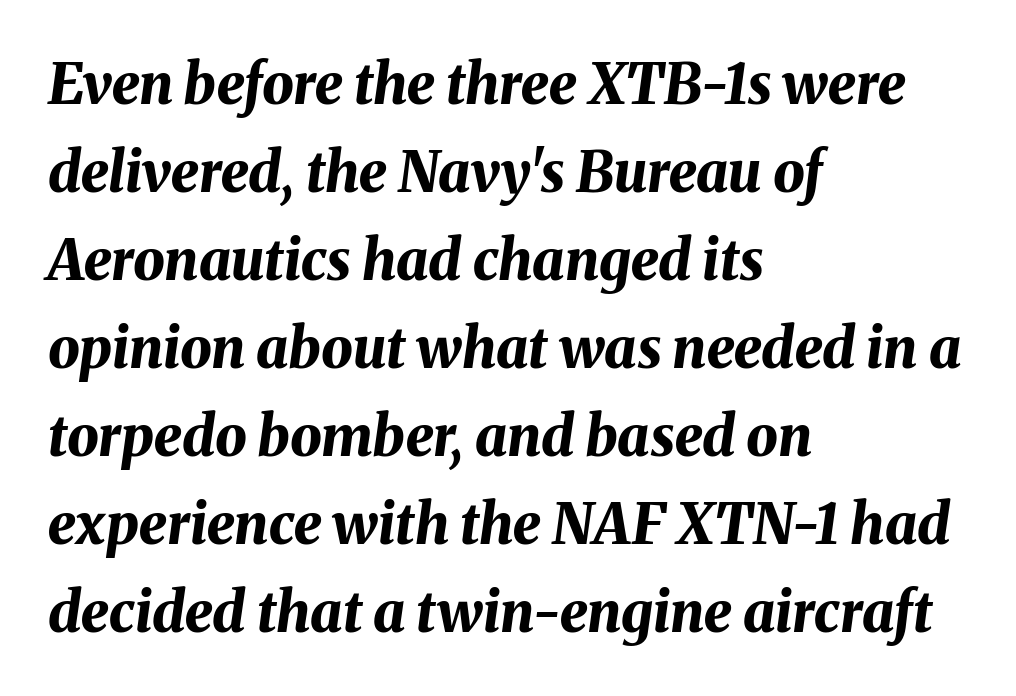
Looks like regular typesetting: each glyph gets only the width it needs. The setting favours the left margin, as ordinary paragraphs usually do. You can tell it's italic because the verticals aren't actually vertical. Students, note that the glyphs here touch the page at normal intervals. Unmarked baselines from the first word to the last. Chunky letters — that's bold for sure.
